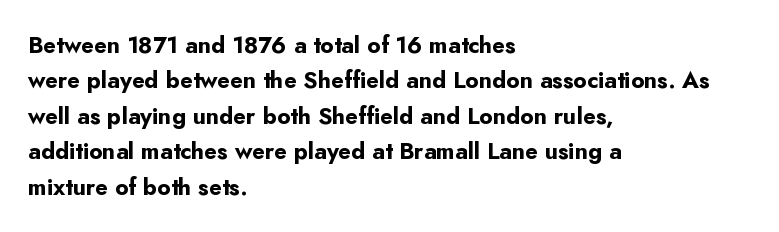
{"italic": "no", "bold": "yes", "underline": "no", "align": "left", "line_spacing": "normal", "line_spacing_ratio": 1.54, "letter_spacing": "normal", "letter_spacing_em": 0.0, "glyph_px": 23}
